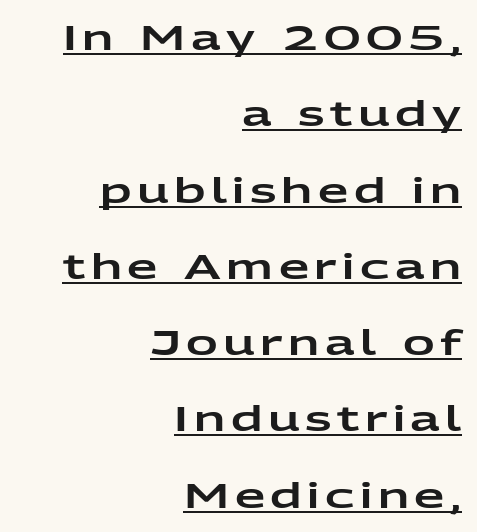
{"serif": "no", "italic": "no", "width": "wide", "stroke_contrast": "low", "x_height": "medium", "monospaced": "no", "underline": "yes", "align": "right", "line_spacing": "loose", "line_spacing_ratio": 2.18, "glyph_px": 35}
